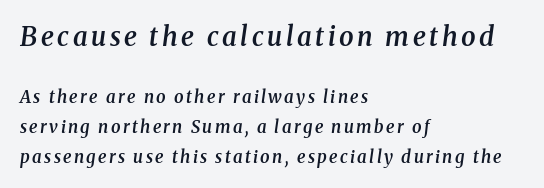
{"italic": "yes", "lean": "right", "slant_degrees": 8, "bold": "semi", "underline": "no", "align": "left", "line_spacing_ratio": 1.75, "larger_block": "first", "size_ratio": 1.53, "glyph_px": 26}
